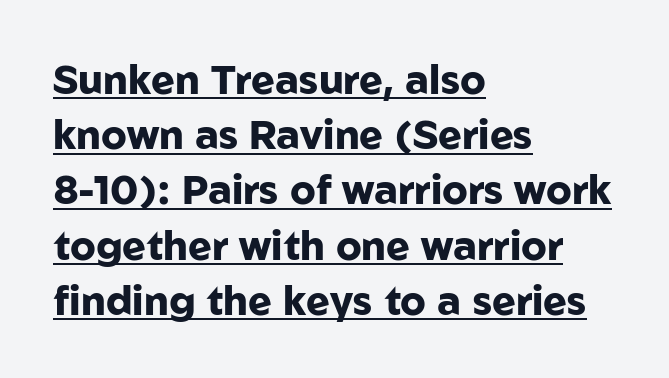
Q: Is the text bold? A: Yes.
Q: Is the text italic (slanted)? A: No, it is upright.
Q: Is the typeface a serif or a sans-serif typeface? A: Sans-serif.
Q: Is the text underlined? A: Yes.
Q: How is the paragraph aligned? A: Left-aligned.
Q: Is the spacing between letters normal or unusually wide? A: Normal.
Q: Is the spacing between lines tight, normal or loose? A: Normal.
Q: Width (condensed, normal, or wide)? A: Normal.
Q: Stroke contrast? A: Low.
Q: x-height? A: Medium.
Q: Monospaced? A: No.
